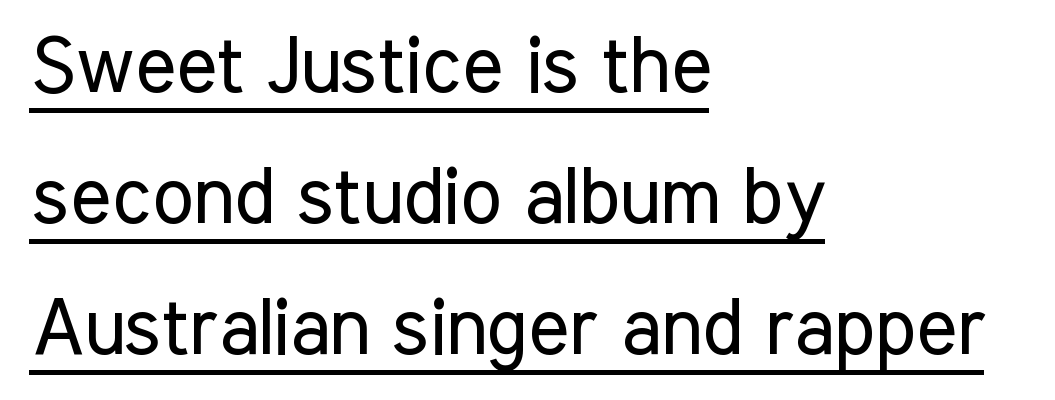
Q: Is the text bold? A: No.
Q: Is the text italic (slanted)? A: No, it is upright.
Q: Is the typeface a serif or a sans-serif typeface? A: Sans-serif.
Q: Is the text underlined? A: Yes.
Q: How is the paragraph aligned? A: Left-aligned.
Q: Is the spacing between letters normal or unusually wide? A: Normal.
Q: Is the spacing between lines tight, normal or loose? A: Normal.
Q: Width (condensed, normal, or wide)? A: Condensed.
Q: Stroke contrast? A: Low.
Q: x-height? A: Medium.
Q: Monospaced? A: No.
